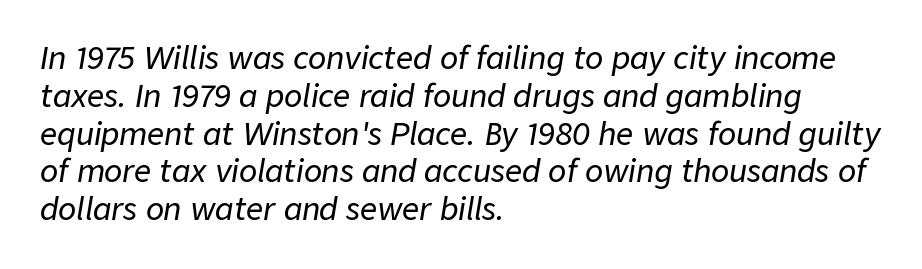
{"italic": "yes", "lean": "right", "slant_degrees": 9, "width": "normal", "stroke_contrast": "low", "x_height": "medium", "monospaced": "no", "underline": "no", "align": "left", "line_spacing": "normal", "line_spacing_ratio": 1.26, "letter_spacing": "normal", "letter_spacing_em": 0.0, "glyph_px": 30}
